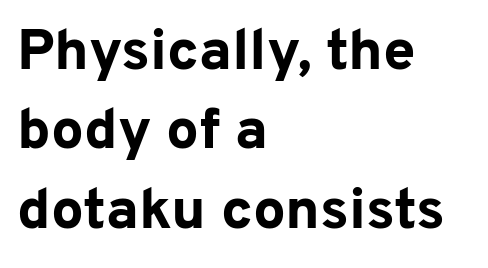
Spacing verdict: proportional, widths tailored to each character. Type style note: lacks serifs. Type without underlining. This sample is left-justified, so line endings fall wherever the words run out. A typesetter would call this leading conventional body-copy spacing. These lines were composed using upright roman letters.
